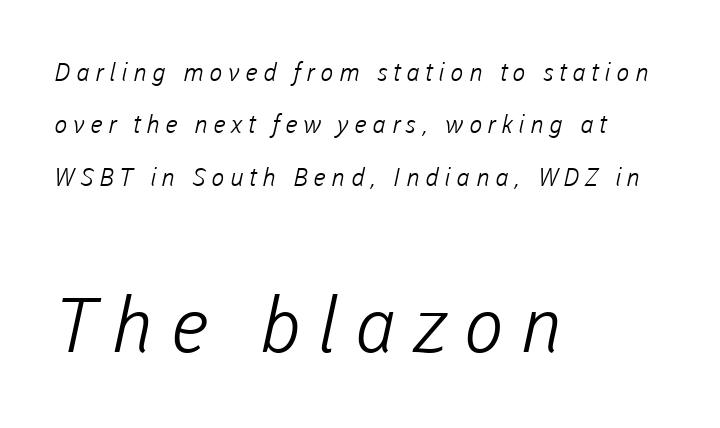
The image shows 76 px light sans-serif type; set left-aligned, loose line spacing (2.1x), unusually wide letter spacing (+0.22 em), not underlined; the second (bottom) block is 3.04x larger; low stroke contrast and a medium x-height.
